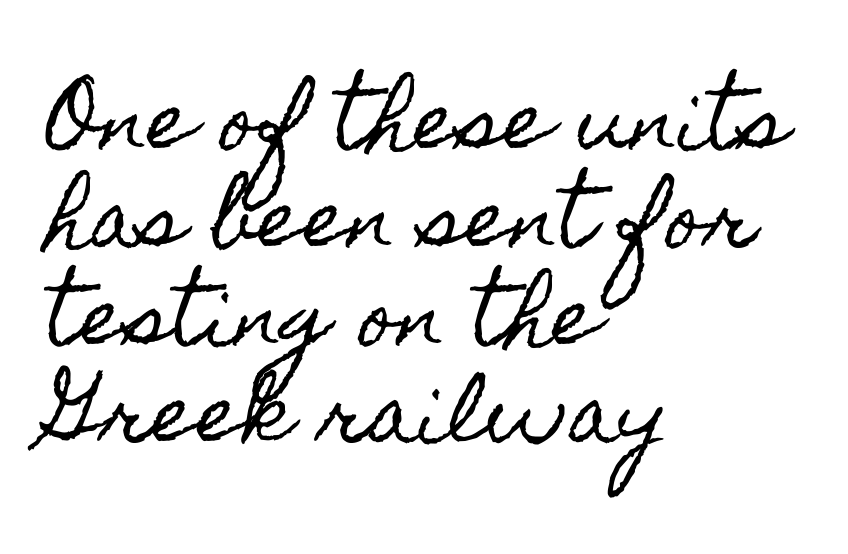
Q: Is the text italic (slanted)? A: Yes.
Q: Is the text underlined? A: No.
Q: How is the paragraph aligned? A: Left-aligned.
Q: Is the spacing between letters normal or unusually wide? A: Normal.
Q: Is the spacing between lines tight, normal or loose? A: Normal.
Q: Width (condensed, normal, or wide)? A: Condensed.
Q: x-height? A: Small.
Q: Monospaced? A: No.
